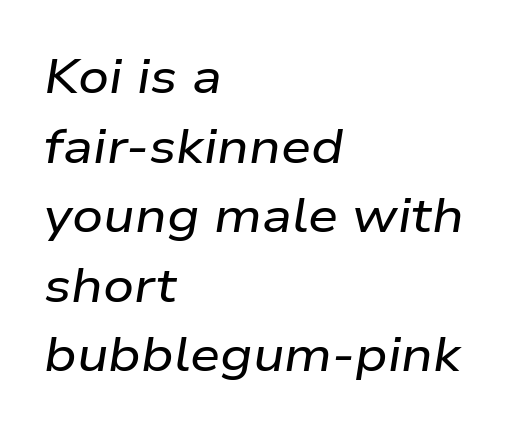
{"italic": "yes", "lean": "right", "slant_degrees": 9, "width": "wide", "stroke_contrast": "low", "x_height": "medium", "monospaced": "no", "underline": "no", "align": "left", "line_spacing": "normal", "line_spacing_ratio": 1.45, "letter_spacing": "normal", "letter_spacing_em": 0.0, "glyph_px": 48}
